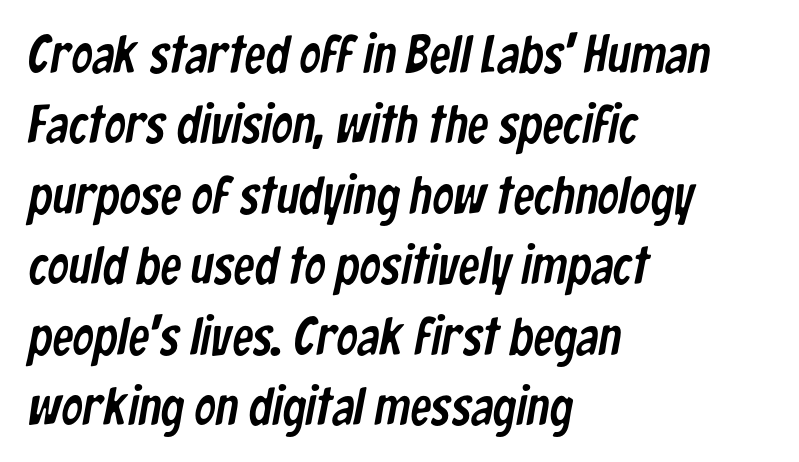
The image shows 53 px condensed sans-serif type; set left-aligned, normal line spacing (1.33x), normal letter spacing, not underlined; low stroke contrast and a medium x-height.
